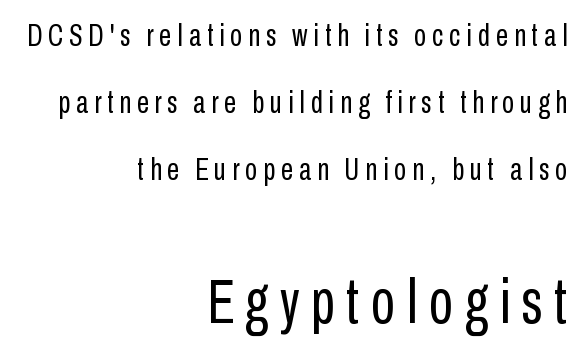
Compared with a flush-left layout, this one pins lines to the opposite, right side. Weight: regular or lighter. A sans-serif font was chosen for this passage. These lines stand farther apart than default settings would place them. The passage shown begins with its smaller block and ends with its larger one. A typesetter would call this proportional, since set widths differ per character.
